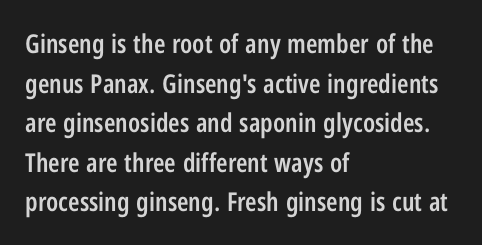
Q: Is the text bold? A: Semi-bold.
Q: Is the text italic (slanted)? A: No, it is upright.
Q: Is the text underlined? A: No.
Q: How is the paragraph aligned? A: Left-aligned.
Q: Is the spacing between letters normal or unusually wide? A: Normal.
Q: Is the spacing between lines tight, normal or loose? A: Normal.
